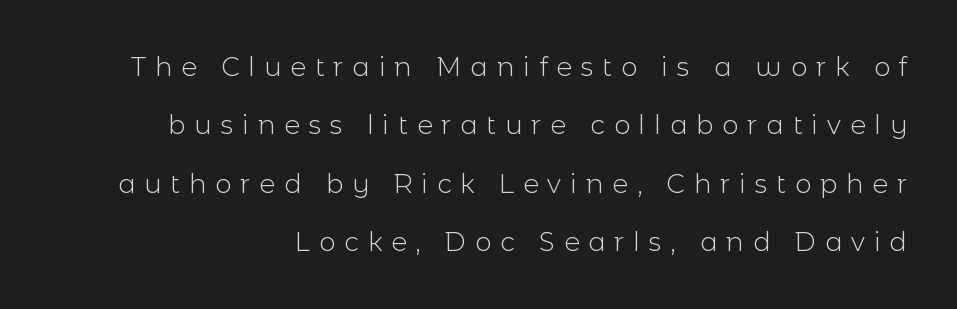
The image shows 26 px text type, upright; set right-aligned, loose line spacing (2.25x), unusually wide letter spacing (+0.34 em), not underlined.
